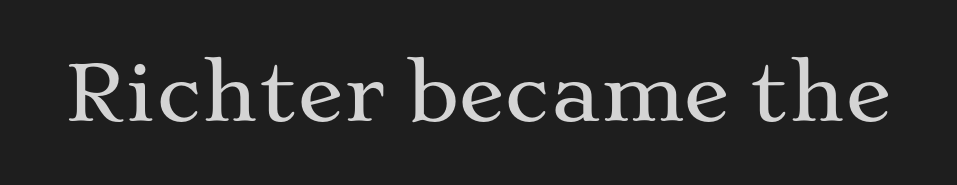
Note the varied advance widths — an 'i' is clearly narrower than an 'm'. Look at the tracking — it's just the regular setting, nothing added. A typesetter would label this face a serif. The area under the type is left untouched. This sample uses an upright cut, with every glyph sitting square on the baseline.
